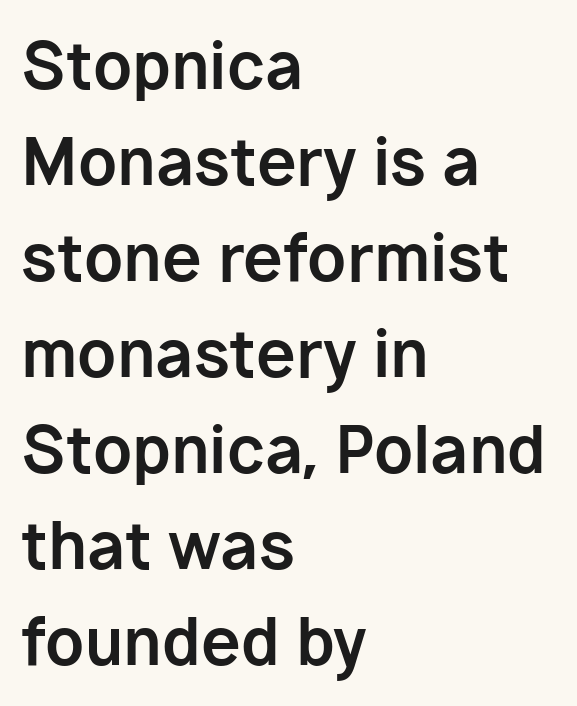
Students, this is bold: see how much ink each stroke carries. The typesetter chose a ragged-right arrangement here. The type is set solid horizontally, with unmodified tracking. No word sits above an underline. Rendered with straight, roman letterforms.
